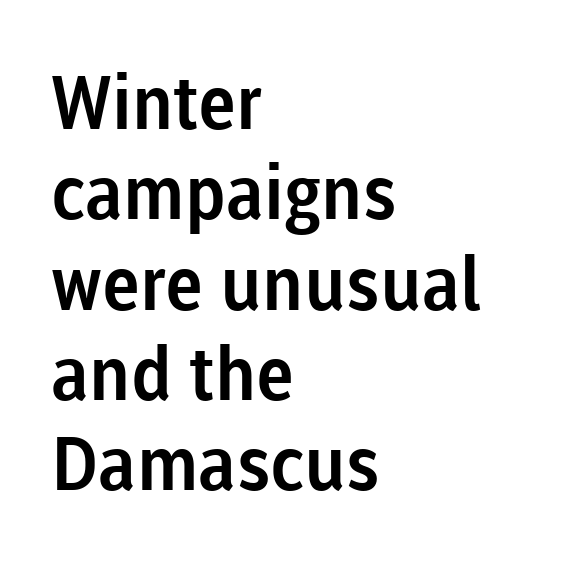
The image shows 74 px sans-serif type, upright; set left-aligned, line spacing 1.22x, normal letter spacing, not underlined; low stroke contrast and a medium x-height.
